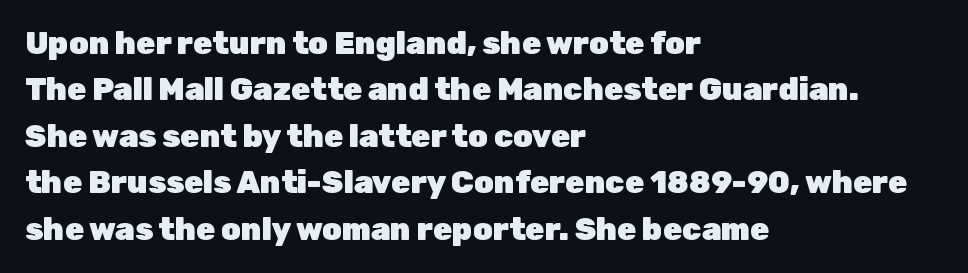
Q: Is the text bold? A: Yes.
Q: Is the text italic (slanted)? A: No, it is upright.
Q: Is the typeface a serif or a sans-serif typeface? A: Sans-serif.
Q: Is the text underlined? A: No.
Q: How is the paragraph aligned? A: Left-aligned.
Q: Is the spacing between letters normal or unusually wide? A: Normal.
Q: Is the spacing between lines tight, normal or loose? A: Normal.
Q: Width (condensed, normal, or wide)? A: Normal.
Q: Stroke contrast? A: Low.
Q: x-height? A: Medium.
Q: Monospaced? A: No.
